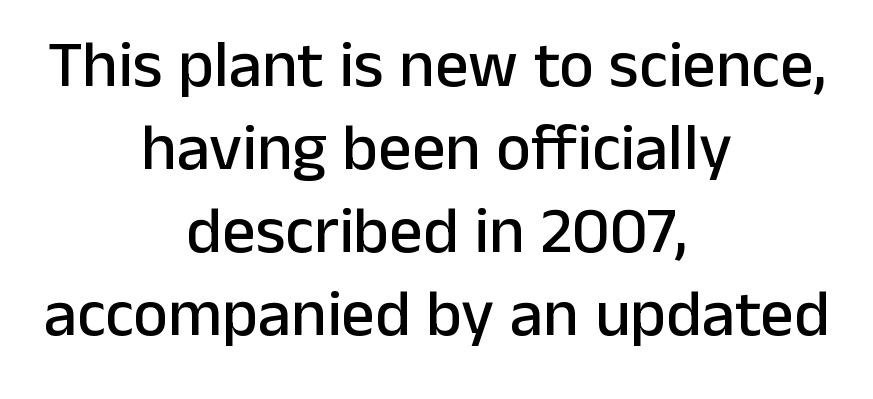
Q: Is the text italic (slanted)? A: No, it is upright.
Q: Is the typeface a serif or a sans-serif typeface? A: Sans-serif.
Q: Is the text underlined? A: No.
Q: How is the paragraph aligned? A: Centered.
Q: Is the spacing between letters normal or unusually wide? A: Normal.
Q: Is the spacing between lines tight, normal or loose? A: Normal.
Q: Width (condensed, normal, or wide)? A: Normal.
Q: Stroke contrast? A: Low.
Q: x-height? A: Medium.
Q: Monospaced? A: No.
